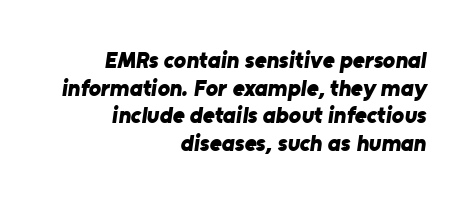
{"bold": "yes", "underline": "no", "align": "right", "line_spacing_ratio": 1.2, "letter_spacing": "normal", "letter_spacing_em": 0.0, "glyph_px": 23}
